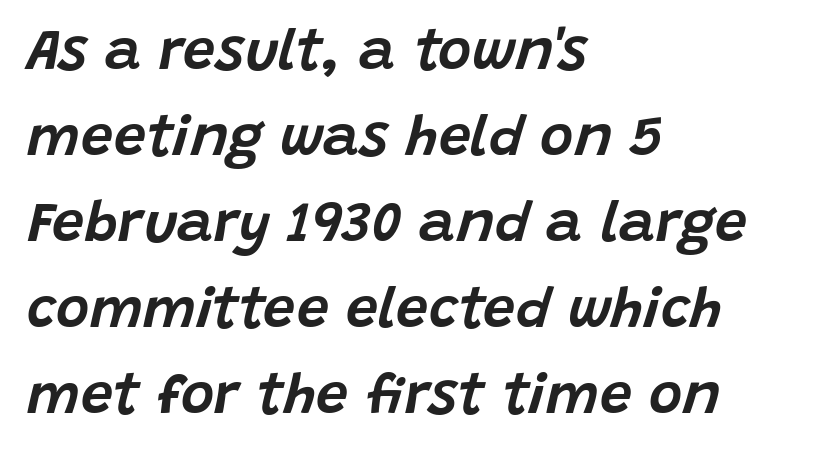
{"italic": "yes", "lean": "right", "slant_degrees": 15, "width": "normal", "stroke_contrast": "low", "x_height": "large", "monospaced": "no", "underline": "no", "align": "left", "line_spacing": "normal", "line_spacing_ratio": 1.51, "letter_spacing": "normal", "letter_spacing_em": 0.0, "glyph_px": 57}
